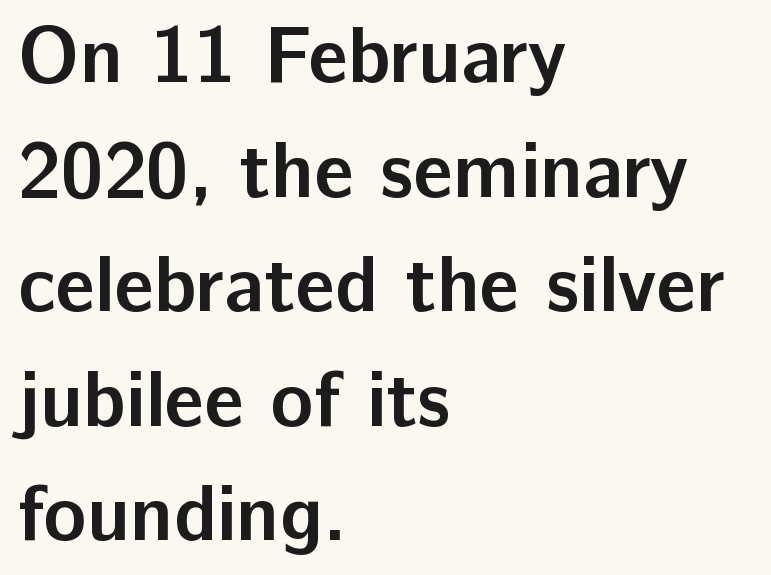
You can tell it's not italic because the verticals are truly vertical. Type style note: lacks serifs. The text block is weighted toward the left margin, trailing off unevenly rightward. Letters rest on an invisible, unmarked baseline.
